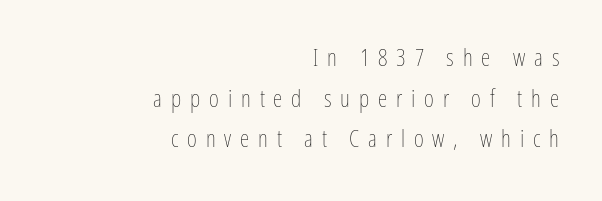
{"italic": "no", "bold": "no", "underline": "no", "align": "right", "line_spacing": "normal", "line_spacing_ratio": 1.69, "letter_spacing": "wide", "letter_spacing_em": 0.37, "glyph_px": 24}
